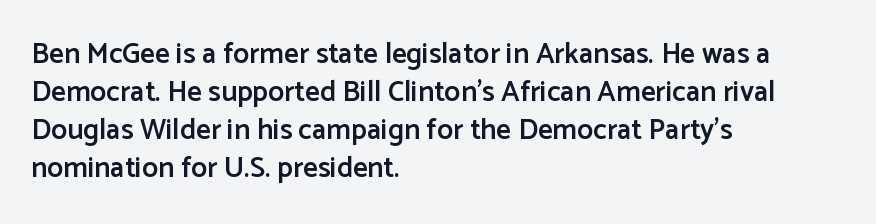
{"serif": "no", "italic": "no", "bold": "semi", "weight": "semibold", "width": "normal", "stroke_contrast": "low", "x_height": "medium", "monospaced": "no", "underline": "no", "align": "left", "line_spacing": "normal", "line_spacing_ratio": 1.31, "letter_spacing": "normal", "letter_spacing_em": 0.0, "glyph_px": 29}
